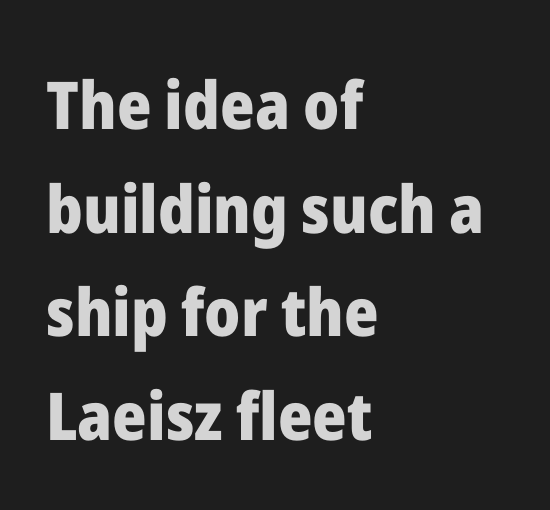
The image shows 66 px heavy sans-serif type, upright; set left-aligned, normal line spacing (1.57x), normal letter spacing, not underlined; low stroke contrast and a medium x-height.
